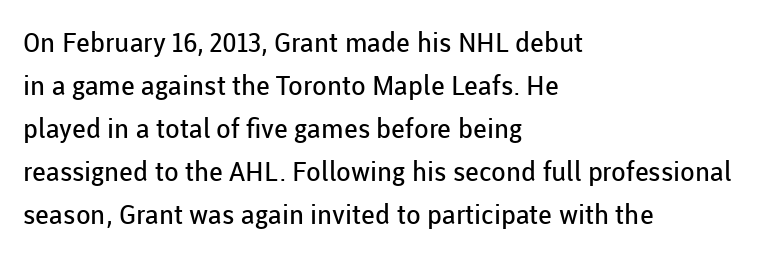
Q: Is the text bold? A: No.
Q: Is the text italic (slanted)? A: No, it is upright.
Q: Is the text underlined? A: No.
Q: How is the paragraph aligned? A: Left-aligned.
Q: Is the spacing between letters normal or unusually wide? A: Normal.
Q: Is the spacing between lines tight, normal or loose? A: Normal.
